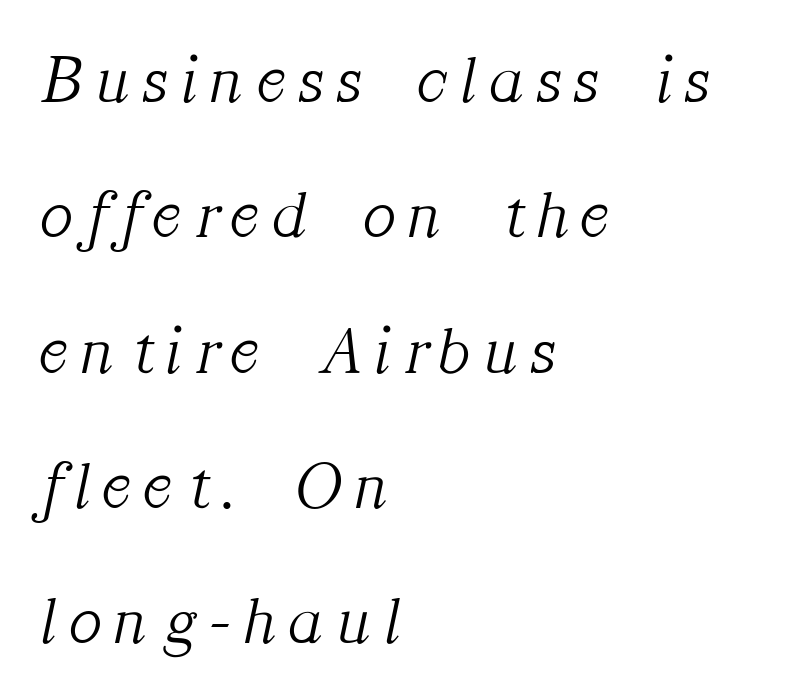
Q: Is the text bold? A: No.
Q: Is the text italic (slanted)? A: Yes, it leans right by about 12 degrees.
Q: Is the typeface a serif or a sans-serif typeface? A: Serif.
Q: Is the text underlined? A: No.
Q: How is the paragraph aligned? A: Left-aligned.
Q: Is the spacing between letters normal or unusually wide? A: Unusually wide.
Q: Is the spacing between lines tight, normal or loose? A: Loose.
Q: Width (condensed, normal, or wide)? A: Normal.
Q: Stroke contrast? A: Medium.
Q: x-height? A: Medium.
Q: Monospaced? A: No.
